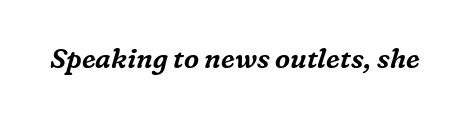
The image shows 27 px text type, italic (leaning right); set normal letter spacing, not underlined.
